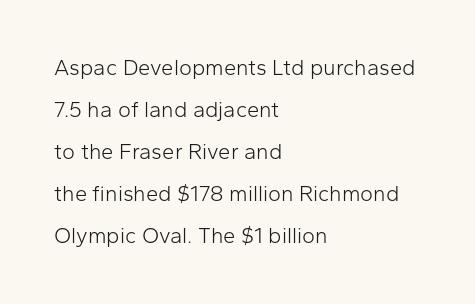
{"italic": "no", "bold": "no", "underline": "no", "align": "left", "line_spacing": "loose", "line_spacing_ratio": 1.91, "letter_spacing": "normal", "letter_spacing_em": 0.0, "glyph_px": 22}
